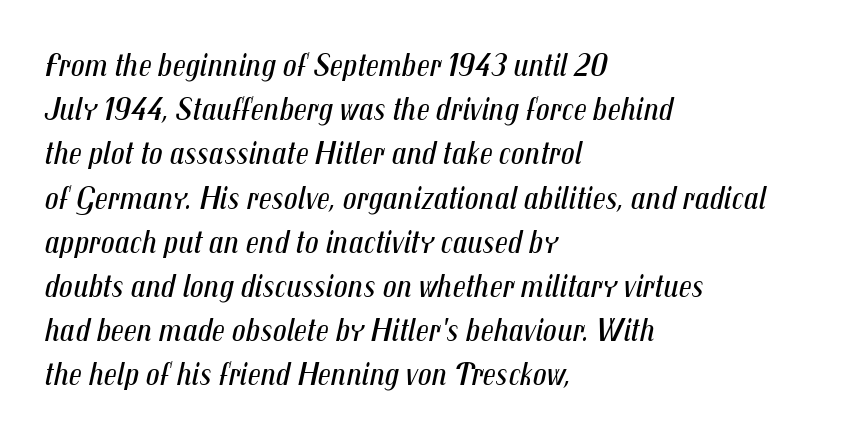
{"italic": "yes", "lean": "right", "slant_degrees": 12, "bold": "no", "weight": "regular", "width": "condensed", "stroke_contrast": "medium", "x_height": "medium", "monospaced": "no", "underline": "no", "align": "left", "line_spacing": "normal", "line_spacing_ratio": 1.3, "letter_spacing": "normal", "letter_spacing_em": 0.0, "glyph_px": 34}
